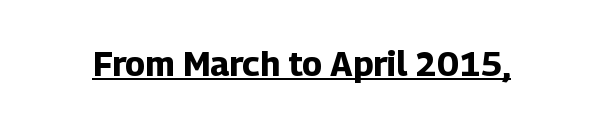
Plenty of ink on the page — the face is bold. Looks like regular typesetting: each glyph gets only the width it needs. Standard letterfit; no display-style spreading of the glyphs. Ordinary non-slanted type is in use. Underlining? Definitely there. The designer went with a sans here, leaving each stem footless.
